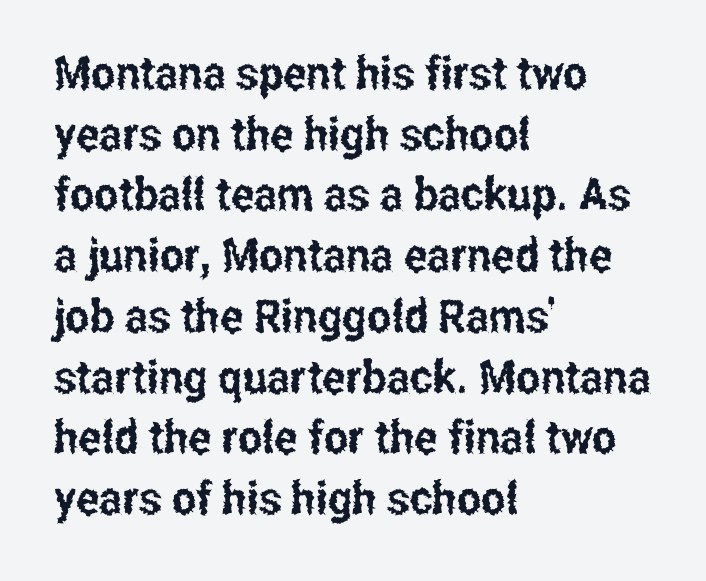
The rendering uses natural spacing where letterforms have individual widths. Reading down the block, your eye returns to a fixed left position each line. Grotesque or geometric, the face here clearly has no serifs. Letter spacing: default. The passage shown is not underscored anywhere.
